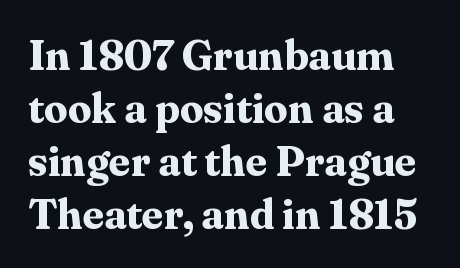
Q: Is the text bold? A: Yes.
Q: Is the text italic (slanted)? A: No, it is upright.
Q: Is the typeface a serif or a sans-serif typeface? A: Serif.
Q: Is the text underlined? A: No.
Q: Is the spacing between letters normal or unusually wide? A: Normal.
Q: Is the spacing between lines tight, normal or loose? A: Normal.
Q: Width (condensed, normal, or wide)? A: Normal.
Q: Stroke contrast? A: Medium.
Q: x-height? A: Medium.
Q: Monospaced? A: No.
